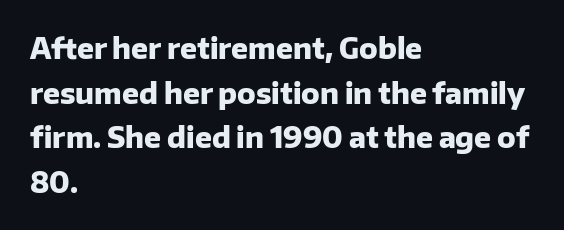
The image shows 28 px heavy sans-serif type, upright; set left-aligned, normal line spacing (1.59x), normal letter spacing, not underlined; low stroke contrast and a medium x-height.
